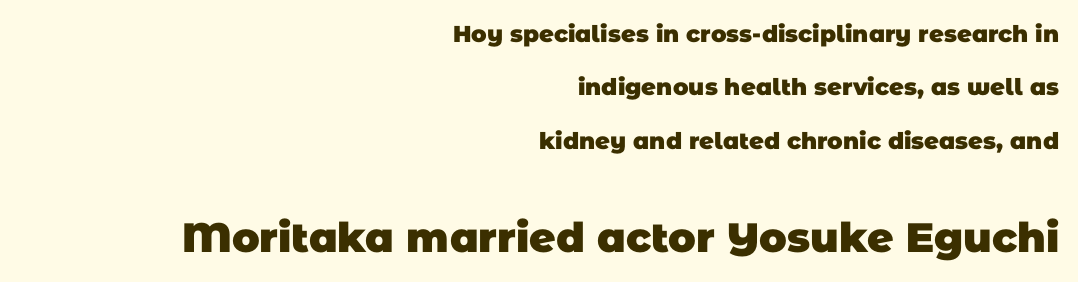
{"serif": "no", "bold": "yes", "weight": "heavy", "width": "normal", "stroke_contrast": "low", "x_height": "large", "monospaced": "no", "underline": "no", "align": "right", "line_spacing": "loose", "line_spacing_ratio": 2.32, "letter_spacing": "normal", "letter_spacing_em": 0.0, "larger_block": "second", "size_ratio": 1.78, "glyph_px": 41}
